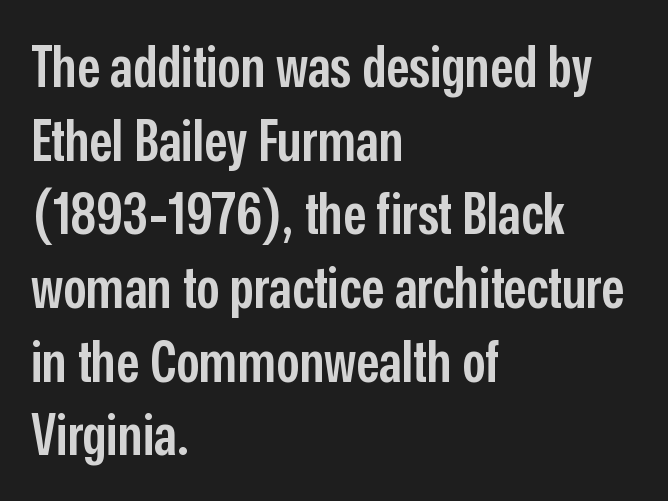
The tracking reads as untouched default to a designer's eye. Looks like regular typesetting: each glyph gets only the width it needs. Students, this is semibold: more ink than regular, less than bold. Quick note: interline space is typical. A student would call this left alignment; a typographer would say flush left, rag right.
